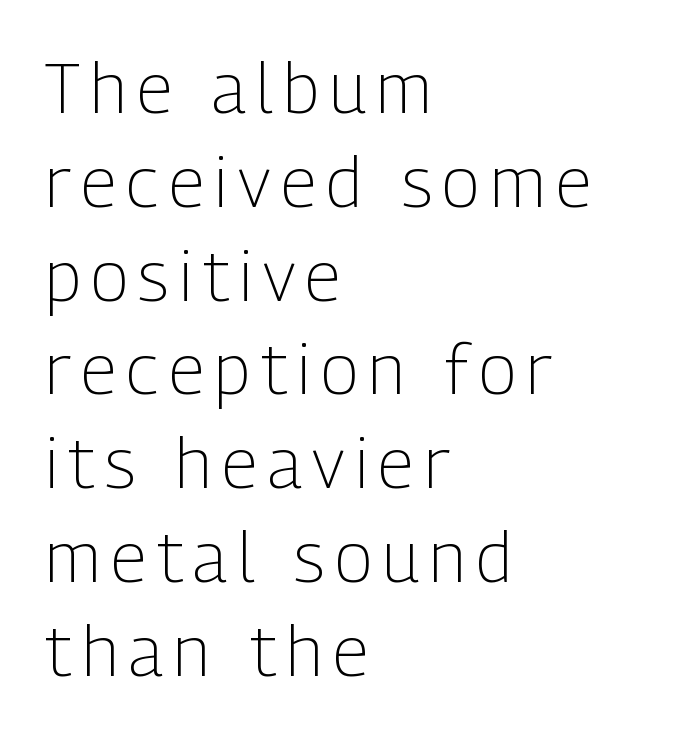
The image shows 70 px light, condensed sans-serif type, upright; set left-aligned, normal line spacing (1.34x), not underlined; low stroke contrast and a medium x-height.
